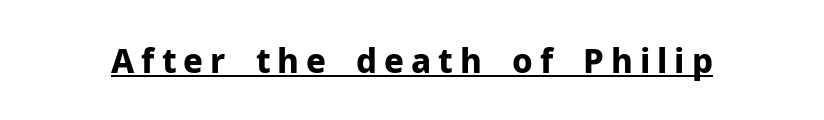
The image shows 33 px bold sans-serif type, upright; set unusually wide letter spacing (+0.21 em), underlined; low stroke contrast and a medium x-height.
